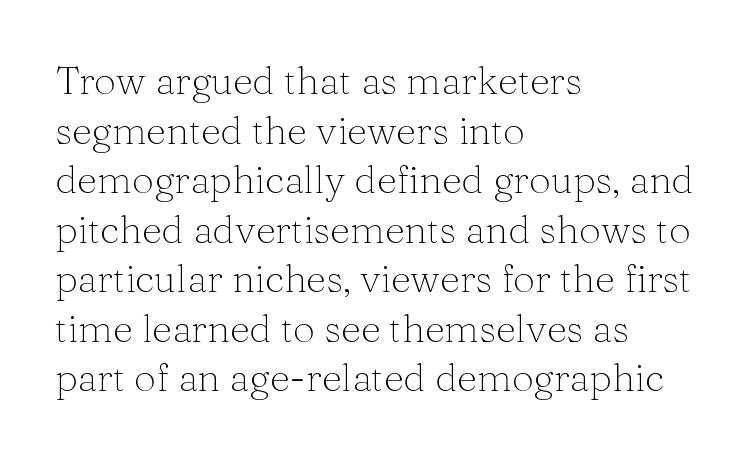
Q: Is the text bold? A: No.
Q: Is the text italic (slanted)? A: No, it is upright.
Q: Is the typeface a serif or a sans-serif typeface? A: Serif.
Q: Is the text underlined? A: No.
Q: How is the paragraph aligned? A: Left-aligned.
Q: Is the spacing between letters normal or unusually wide? A: Normal.
Q: Is the spacing between lines tight, normal or loose? A: Normal.
Q: Width (condensed, normal, or wide)? A: Normal.
Q: Stroke contrast? A: Medium.
Q: x-height? A: Medium.
Q: Monospaced? A: No.
